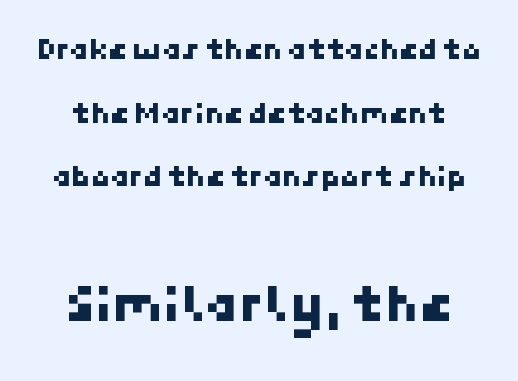
Q: Is the typeface a serif or a sans-serif typeface? A: Sans-serif.
Q: Is the text underlined? A: No.
Q: How is the paragraph aligned? A: Centered.
Q: Is the spacing between letters normal or unusually wide? A: Normal.
Q: Is the spacing between lines tight, normal or loose? A: Loose.
Q: Which block of text is set in a larger size, the first (top) or the second (bottom)? A: The second (bottom) one.
Q: Width (condensed, normal, or wide)? A: Normal.
Q: Stroke contrast? A: Low.
Q: x-height? A: Medium.
